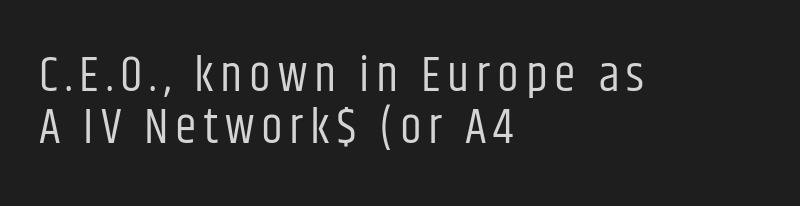
Q: Is the text bold? A: No.
Q: Is the text italic (slanted)? A: No, it is upright.
Q: Is the typeface a serif or a sans-serif typeface? A: Sans-serif.
Q: Is the text underlined? A: No.
Q: How is the paragraph aligned? A: Left-aligned.
Q: Is the spacing between lines tight, normal or loose? A: Tight.
Q: Width (condensed, normal, or wide)? A: Condensed.
Q: Stroke contrast? A: Low.
Q: x-height? A: Large.
Q: Monospaced? A: No.
